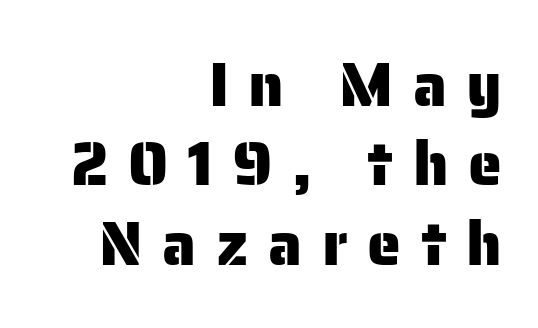
{"serif": "no", "italic": "no", "width": "normal", "stroke_contrast": "low", "x_height": "medium", "monospaced": "no", "underline": "no", "align": "right", "line_spacing": "normal", "line_spacing_ratio": 1.3, "letter_spacing": "wide", "letter_spacing_em": 0.32, "glyph_px": 61}
